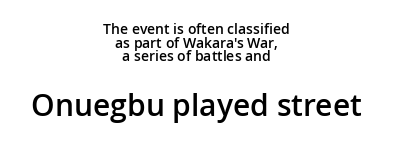
{"serif": "no", "italic": "no", "bold": "semi", "weight": "semibold", "width": "normal", "stroke_contrast": "low", "x_height": "medium", "monospaced": "no", "underline": "no", "align": "center", "line_spacing": "tight", "line_spacing_ratio": 0.98, "letter_spacing": "normal", "letter_spacing_em": 0.0, "larger_block": "second", "size_ratio": 2.14, "glyph_px": 30}
